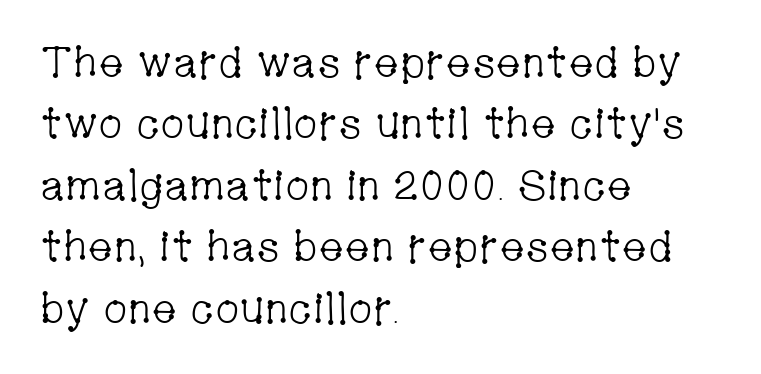
{"serif": "yes", "italic": "no", "bold": "no", "weight": "light", "width": "condensed", "stroke_contrast": "low", "x_height": "medium", "monospaced": "no", "underline": "no", "align": "left", "line_spacing": "normal", "line_spacing_ratio": 1.43, "letter_spacing": "normal", "letter_spacing_em": 0.0, "glyph_px": 43}
